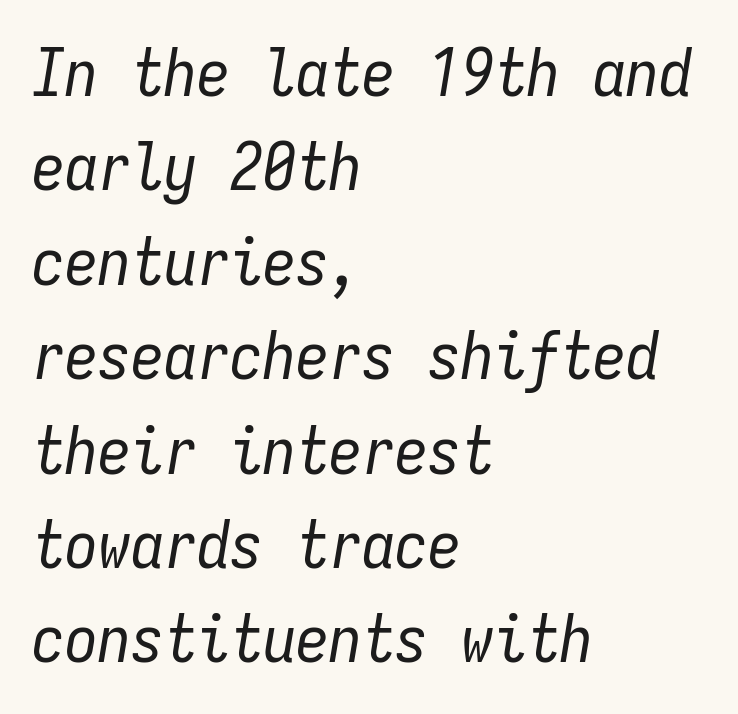
Q: Is the text bold? A: No.
Q: Is the text italic (slanted)? A: Yes, it leans right by about 9 degrees.
Q: Is the text underlined? A: No.
Q: How is the paragraph aligned? A: Left-aligned.
Q: Is the spacing between letters normal or unusually wide? A: Normal.
Q: Is the spacing between lines tight, normal or loose? A: Normal.
Q: Width (condensed, normal, or wide)? A: Condensed.
Q: Stroke contrast? A: Low.
Q: x-height? A: Medium.
Q: Monospaced? A: Yes.
